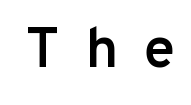
Each letter's strokes conclude bluntly, with no projecting serifs. The line texture is sparse and dotted thanks to wide tracking. Italic? Not at all — the glyphs are vertical. The space directly below the letters is spotless. The face used here is a semibold: visibly heavier than regular, lighter than bold.
